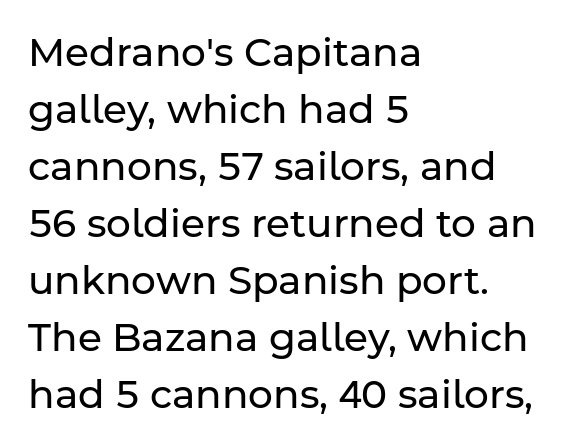
The image shows 39 px regular-weight sans-serif type, upright; set left-aligned, normal line spacing (1.46x), normal letter spacing, not underlined; low stroke contrast and a medium x-height.
